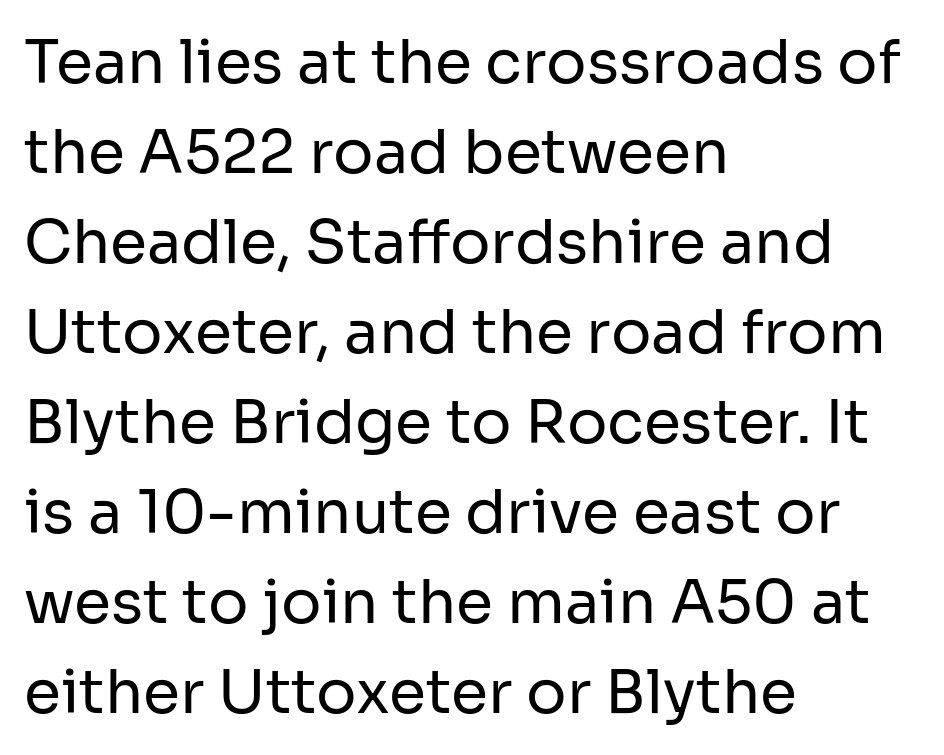
The image shows 60 px regular-weight sans-serif type, upright; set left-aligned, normal line spacing (1.5x), normal letter spacing, not underlined; low stroke contrast and a medium x-height.
